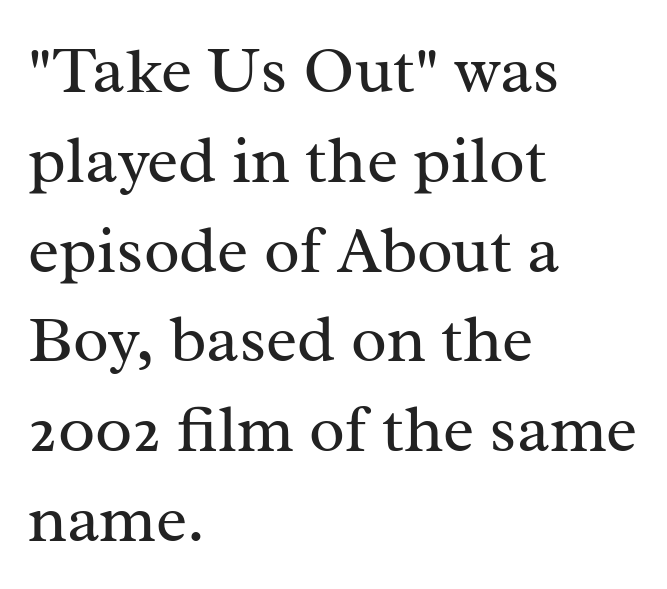
No heavy texture on the line: the type isn't bold. Proportional: the letters do not fall into vertical columns. These lines were composed using upright roman letters. The designer went with a serif here, giving each stem small feet. Does extra space separate the letters? No, they use regular spacing.
